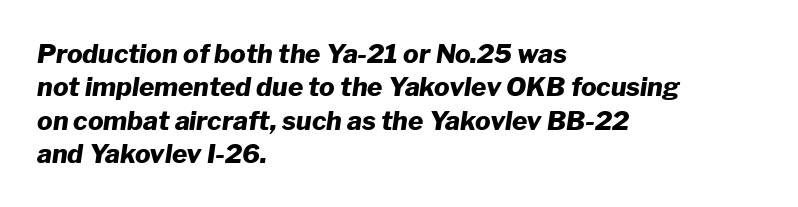
Casual observation: everything's shoved over to the left. Style check: oblique. As a designer I'd log this as weight 700, bold. Compared with typical paragraphs, the rows here are spaced about the same.
